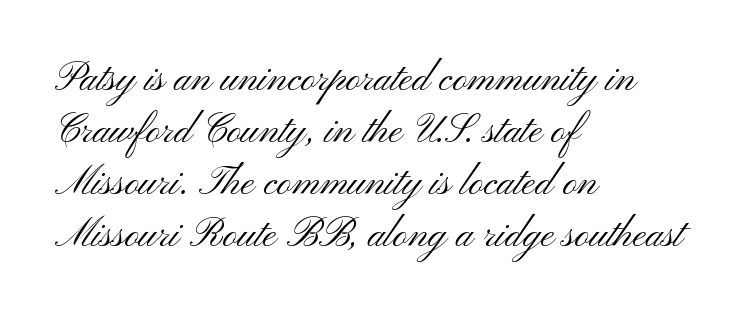
{"serif": "no", "bold": "no", "weight": "light", "width": "wide", "stroke_contrast": "medium", "x_height": "small", "monospaced": "no", "underline": "no", "align": "left", "line_spacing": "normal", "line_spacing_ratio": 1.3, "letter_spacing": "normal", "letter_spacing_em": 0.0, "glyph_px": 40}
